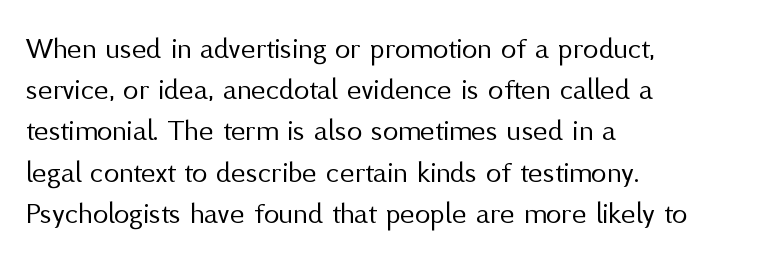
{"serif": "no", "italic": "no", "bold": "no", "weight": "regular", "width": "normal", "stroke_contrast": "medium", "x_height": "medium", "monospaced": "no", "underline": "no", "align": "left", "line_spacing": "normal", "line_spacing_ratio": 1.33, "letter_spacing": "normal", "letter_spacing_em": 0.0, "glyph_px": 31}
